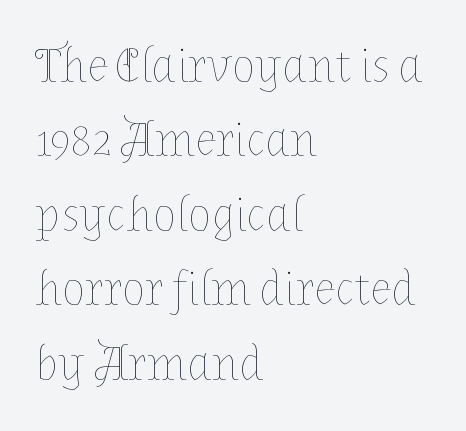
{"italic": "no", "bold": "no", "weight": "thin", "width": "normal", "stroke_contrast": "low", "x_height": "medium", "monospaced": "no", "underline": "no", "align": "left", "line_spacing": "normal", "line_spacing_ratio": 1.55, "letter_spacing": "normal", "letter_spacing_em": 0.0, "glyph_px": 48}
